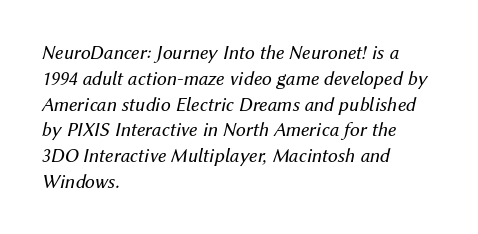
Q: Is the text bold? A: No.
Q: Is the text italic (slanted)? A: Yes, it leans right by about 12 degrees.
Q: Is the text underlined? A: No.
Q: How is the paragraph aligned? A: Left-aligned.
Q: Is the spacing between letters normal or unusually wide? A: Normal.
Q: Is the spacing between lines tight, normal or loose? A: Normal.
